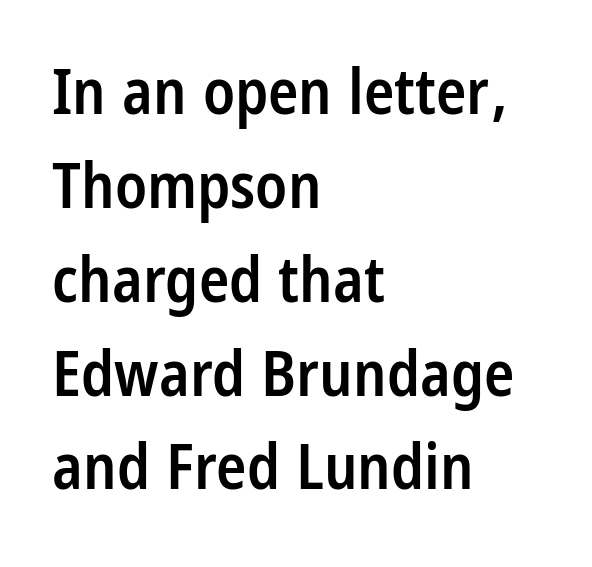
{"serif": "no", "italic": "no", "bold": "semi", "weight": "semibold", "width": "condensed", "stroke_contrast": "low", "x_height": "large", "monospaced": "no", "underline": "no", "align": "left", "line_spacing": "normal", "line_spacing_ratio": 1.49, "letter_spacing": "normal", "letter_spacing_em": 0.0, "glyph_px": 63}
